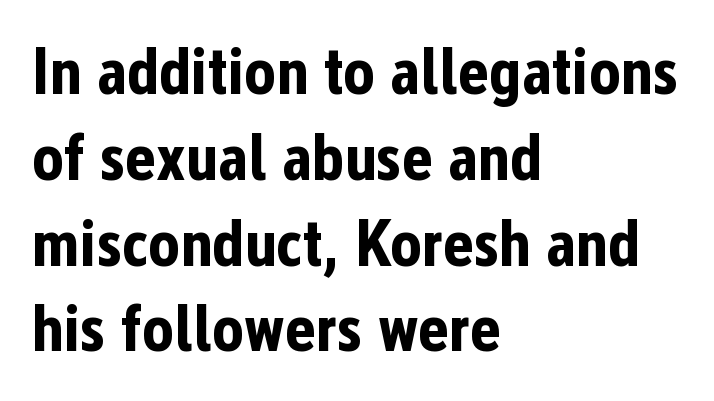
Q: Is the text bold? A: Yes.
Q: Is the text italic (slanted)? A: No, it is upright.
Q: Is the typeface a serif or a sans-serif typeface? A: Sans-serif.
Q: Is the text underlined? A: No.
Q: How is the paragraph aligned? A: Left-aligned.
Q: Is the spacing between letters normal or unusually wide? A: Normal.
Q: Is the spacing between lines tight, normal or loose? A: Normal.
Q: Width (condensed, normal, or wide)? A: Condensed.
Q: Stroke contrast? A: Low.
Q: x-height? A: Medium.
Q: Monospaced? A: No.
